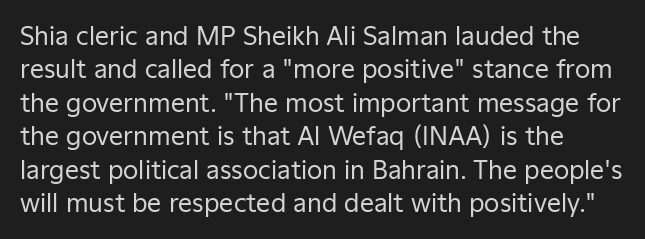
Q: Is the text bold? A: No.
Q: Is the text italic (slanted)? A: No, it is upright.
Q: Is the text underlined? A: No.
Q: How is the paragraph aligned? A: Left-aligned.
Q: Is the spacing between letters normal or unusually wide? A: Normal.
Q: Is the spacing between lines tight, normal or loose? A: Normal.
